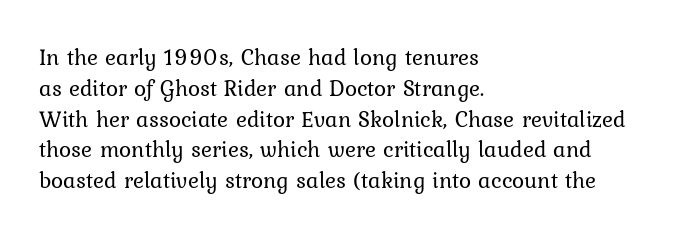
Descenders are the only things crossing below the line. The font sits on the lighter half of the weight spectrum, regular included. Does the copy run flush right? No — it runs flush left. Vertically, the passage feels balanced, rows spaced as you'd expect.
